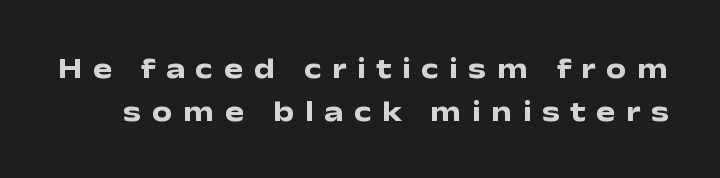
The image shows 29 px heavy, wide sans-serif type, upright; set normal line spacing (1.48x), unusually wide letter spacing (+0.36 em), not underlined; low stroke contrast and a medium x-height.
